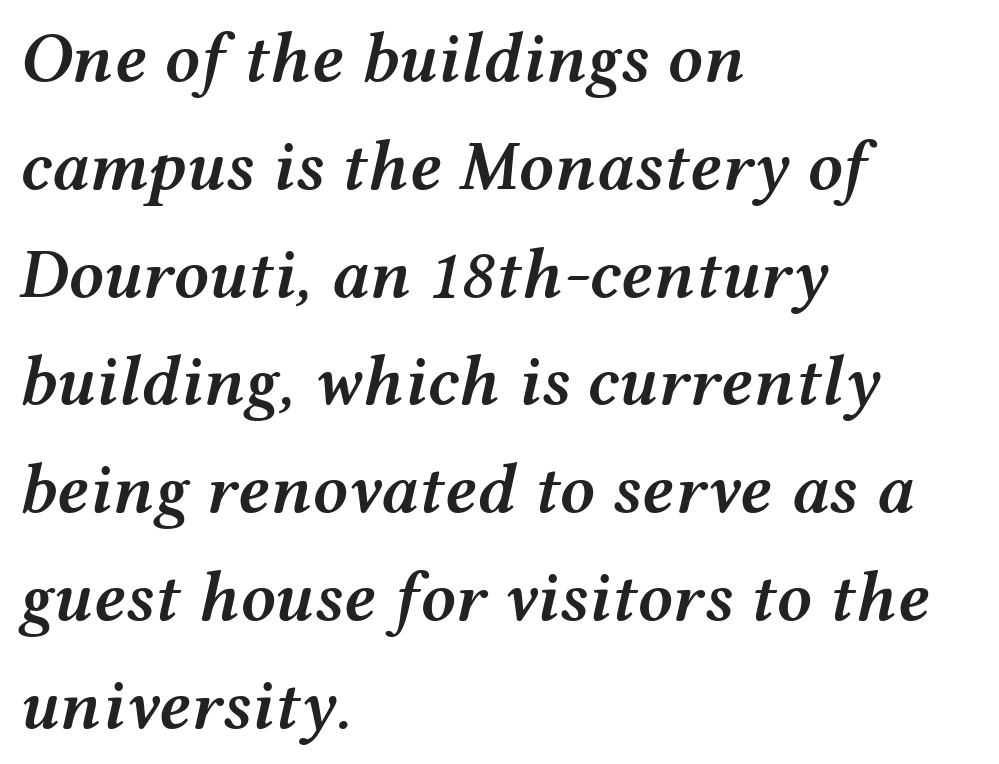
The letters advance in unequal steps, a hallmark of proportional type. Characters are canted at an angle relative to the baseline's perpendicular. This rendering leaves character spacing at its baseline value. Reading down the column, the eye jumps a familiar distance to each next line. A bare baseline throughout the passage.
